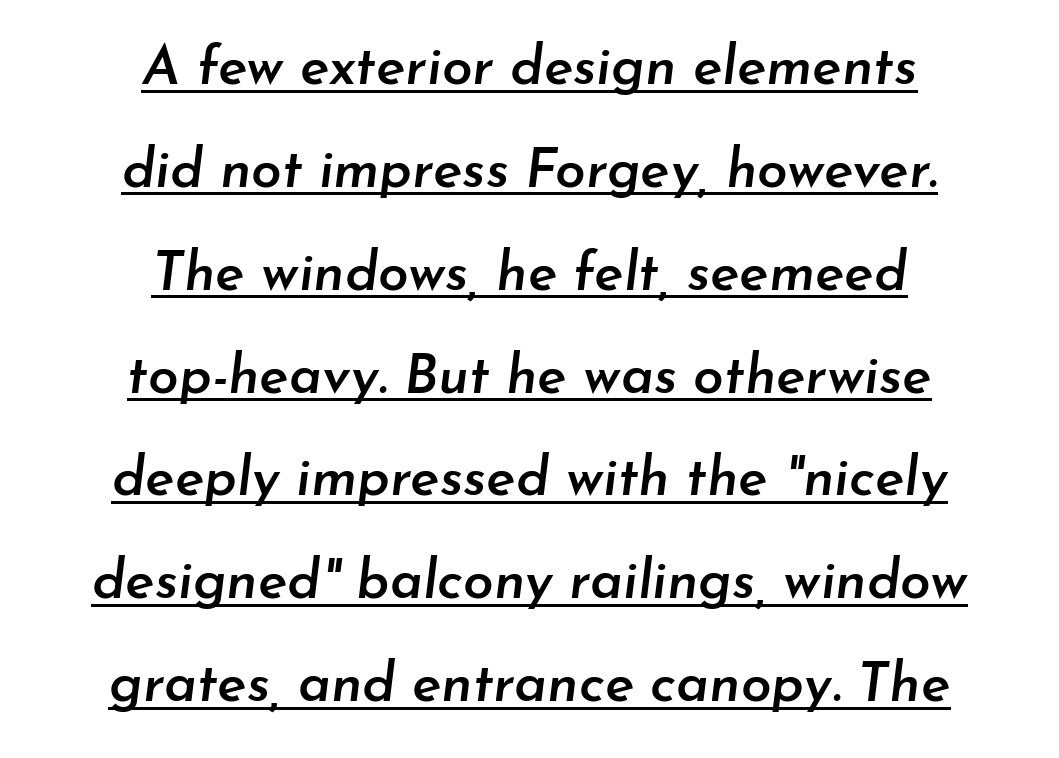
Q: Is the text bold? A: Semi-bold.
Q: Is the text italic (slanted)? A: Yes, it leans right by about 7 degrees.
Q: Is the text underlined? A: Yes.
Q: How is the paragraph aligned? A: Centered.
Q: Is the spacing between letters normal or unusually wide? A: Normal.
Q: Width (condensed, normal, or wide)? A: Normal.
Q: Stroke contrast? A: Low.
Q: x-height? A: Small.
Q: Monospaced? A: No.
